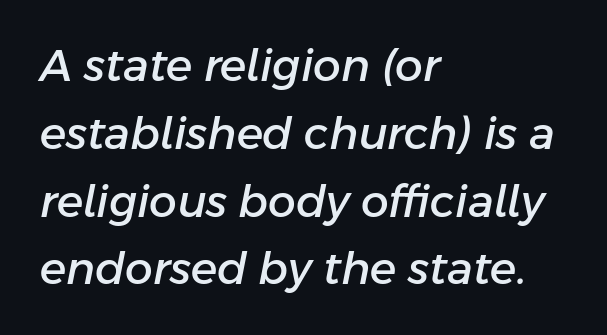
{"italic": "yes", "lean": "right", "slant_degrees": 11, "width": "normal", "stroke_contrast": "low", "x_height": "medium", "monospaced": "no", "underline": "no", "align": "left", "line_spacing": "normal", "line_spacing_ratio": 1.54, "letter_spacing": "normal", "letter_spacing_em": 0.0, "glyph_px": 44}
